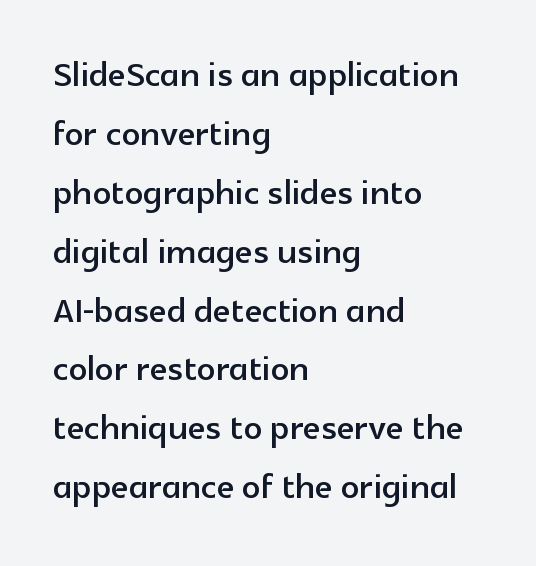
The image shows 46 px sans-serif type, upright; set left-aligned, normal line spacing (1.28x), normal letter spacing, not underlined; a medium x-height.
